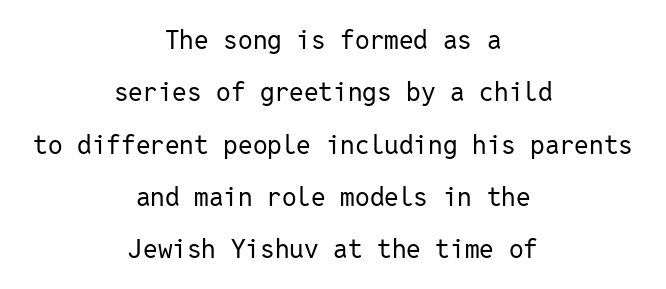
These lines keep a tight, regular rhythm from letter to letter. This is the regular roman posture of the typeface. Bare-footed words on every line. Vertical stems look standard width or narrower in stroke. This block would shrink considerably if given ordinary leading; it's expanded now. Alignment: centered.
